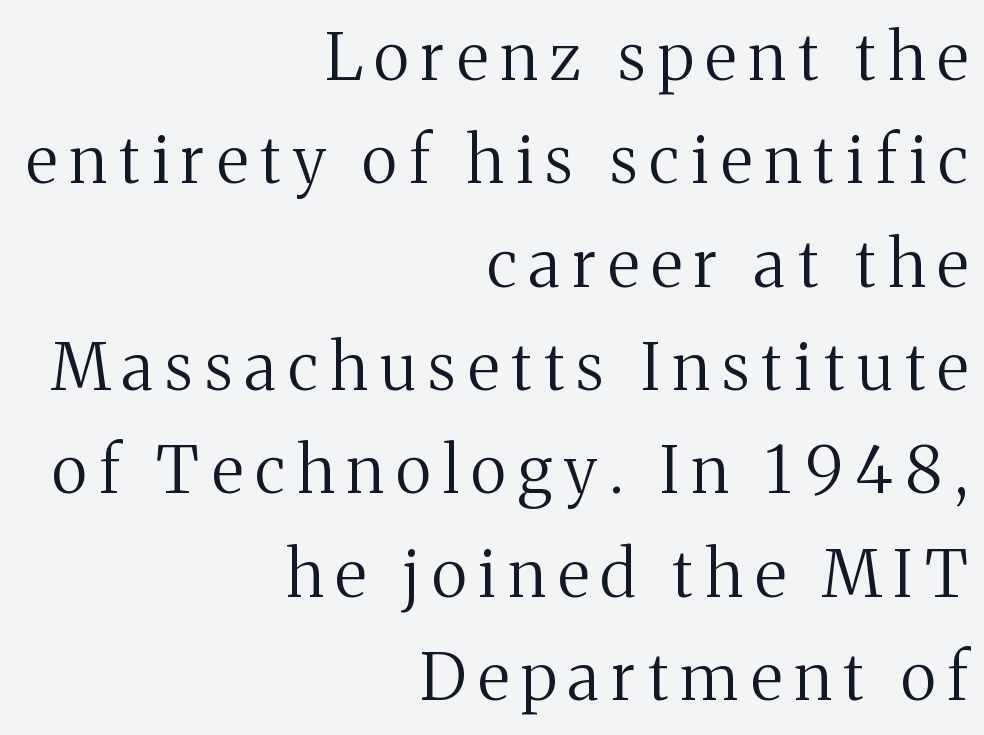
Q: Is the text bold? A: No.
Q: Is the text italic (slanted)? A: No, it is upright.
Q: Is the typeface a serif or a sans-serif typeface? A: Serif.
Q: Is the text underlined? A: No.
Q: How is the paragraph aligned? A: Right-aligned.
Q: Is the spacing between lines tight, normal or loose? A: Normal.
Q: Width (condensed, normal, or wide)? A: Normal.
Q: Stroke contrast? A: Medium.
Q: x-height? A: Medium.
Q: Monospaced? A: No.
